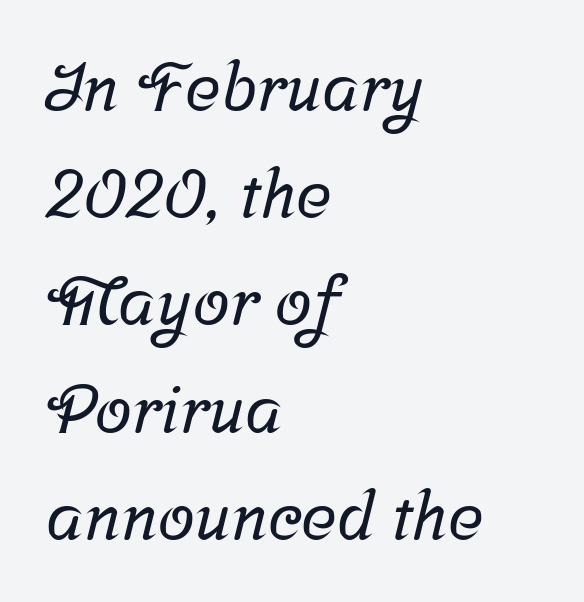
If you drew a ruler down the left edge, every line would touch it. These lines sit exactly where default settings would place them. You could not count columns in this text — the font is proportionally spaced. How are the letters spaced? Ordinarily, with no added tracking.
